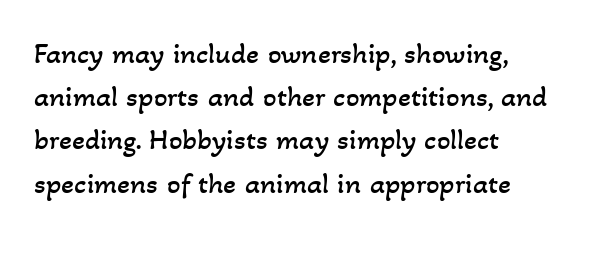
{"bold": "no", "weight": "regular", "width": "normal", "stroke_contrast": "low", "x_height": "small", "monospaced": "no", "underline": "no", "align": "left", "line_spacing": "normal", "line_spacing_ratio": 1.44, "letter_spacing": "normal", "letter_spacing_em": 0.0, "glyph_px": 30}
